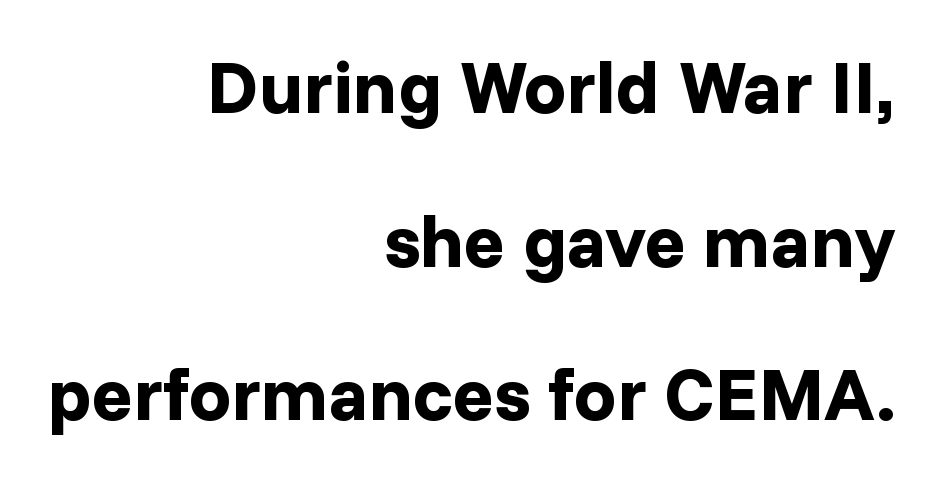
The image shows 75 px bold sans-serif type, upright; set right-aligned, loose line spacing (2.05x), normal letter spacing, not underlined; low stroke contrast and a medium x-height.
